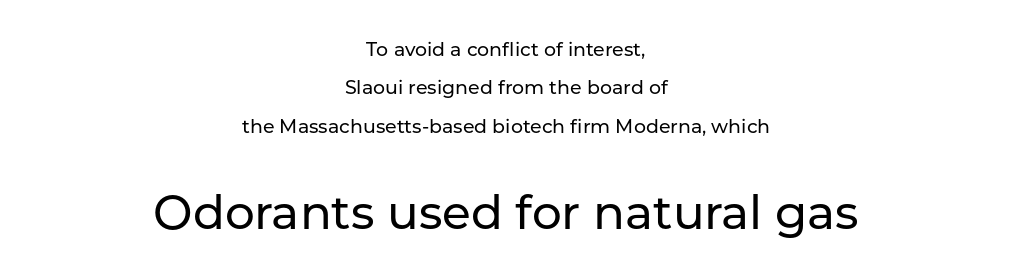
The image shows 47 px sans-serif type, upright; set centered, loose line spacing (2.02x), normal letter spacing, not underlined; the second (bottom) block is 2.47x larger; low stroke contrast and a medium x-height.
